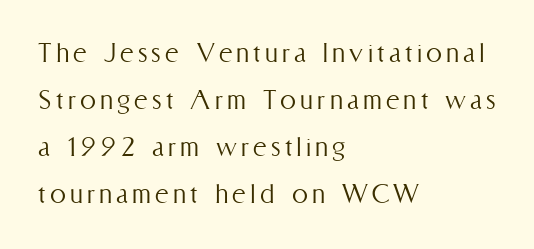
Heft: none added — not bold. Every row of glyphs begins at an identical x-position on the left. You could not count columns in this text — the font is proportionally spaced. Characters remain perfectly vertical along every line. Successive baselines arrive at the customary interval.
